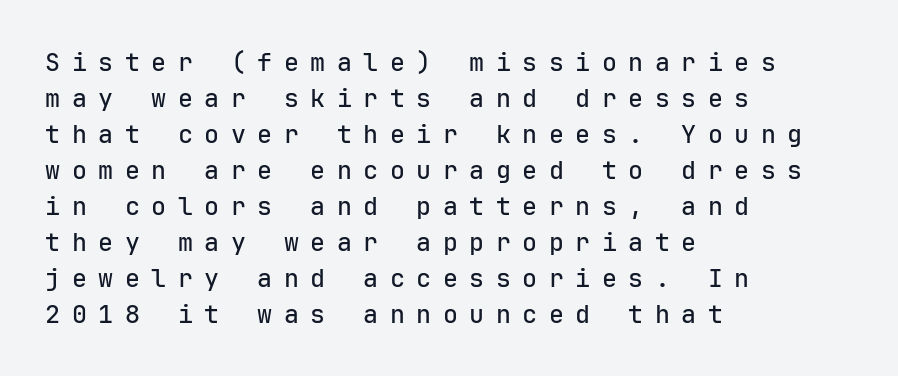
Q: Is the text italic (slanted)? A: No, it is upright.
Q: Is the text underlined? A: No.
Q: How is the paragraph aligned? A: Left-aligned.
Q: Is the spacing between letters normal or unusually wide? A: Unusually wide.
Q: Is the spacing between lines tight, normal or loose? A: Normal.
